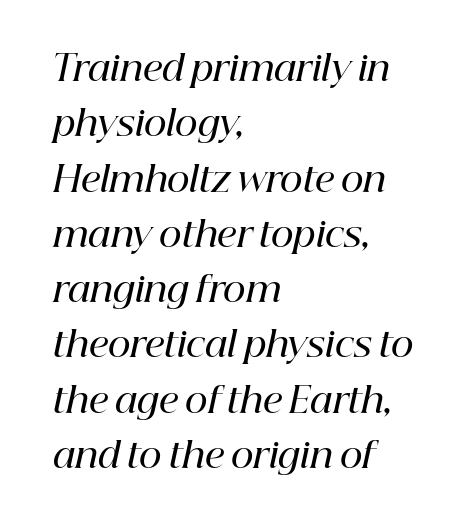
Q: Is the text bold? A: Semi-bold.
Q: Is the text italic (slanted)? A: Yes, it leans right by about 12 degrees.
Q: Is the typeface a serif or a sans-serif typeface? A: Serif.
Q: Is the text underlined? A: No.
Q: How is the paragraph aligned? A: Left-aligned.
Q: Is the spacing between letters normal or unusually wide? A: Normal.
Q: Is the spacing between lines tight, normal or loose? A: Normal.
Q: Width (condensed, normal, or wide)? A: Normal.
Q: Stroke contrast? A: High.
Q: x-height? A: Medium.
Q: Monospaced? A: No.
